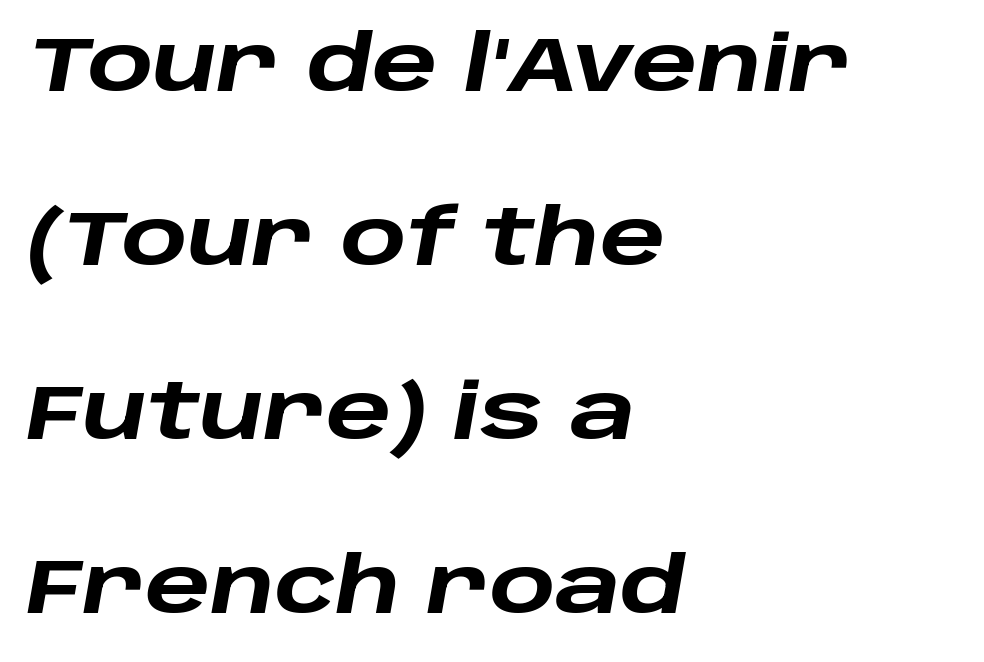
{"italic": "yes", "lean": "right", "slant_degrees": 10, "bold": "yes", "weight": "heavy", "width": "wide", "stroke_contrast": "low", "x_height": "large", "monospaced": "no", "underline": "no", "align": "left", "line_spacing": "loose", "line_spacing_ratio": 2.26, "letter_spacing": "normal", "letter_spacing_em": 0.0, "glyph_px": 77}
